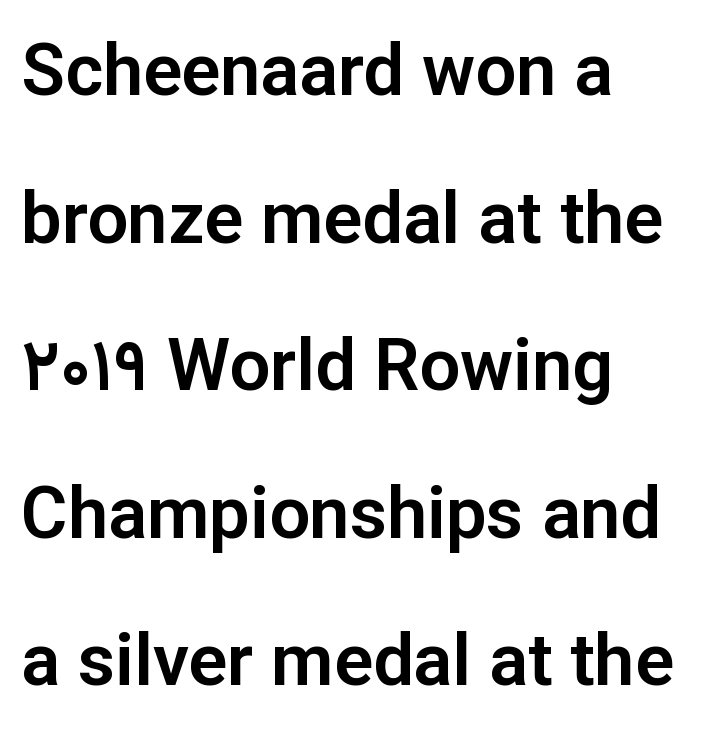
The image shows 72 px sans-serif type, upright; set left-aligned, loose line spacing (2.05x), normal letter spacing, not underlined; low stroke contrast and a medium x-height.
